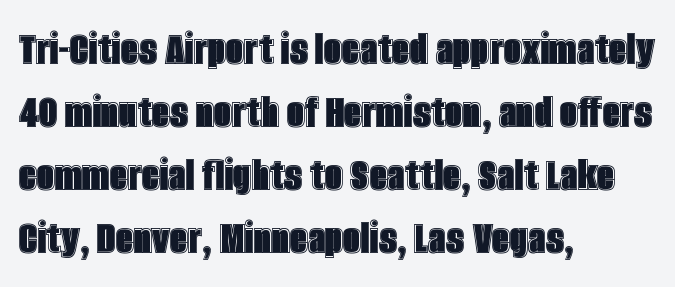
The image shows 50 px condensed type, upright; set left-aligned, normal line spacing (1.26x), normal letter spacing, not underlined; a large x-height.
